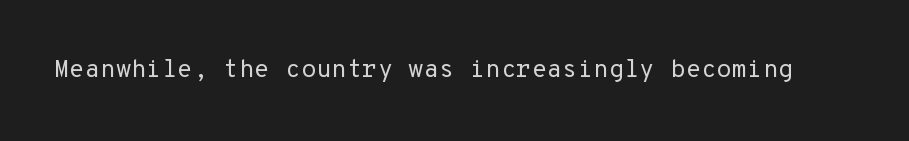
The rendering keeps characters at their native spacing. The font sits on the lighter half of the weight spectrum, regular included. Quick note: underline off. Is there any slant? The stems are plumb.
